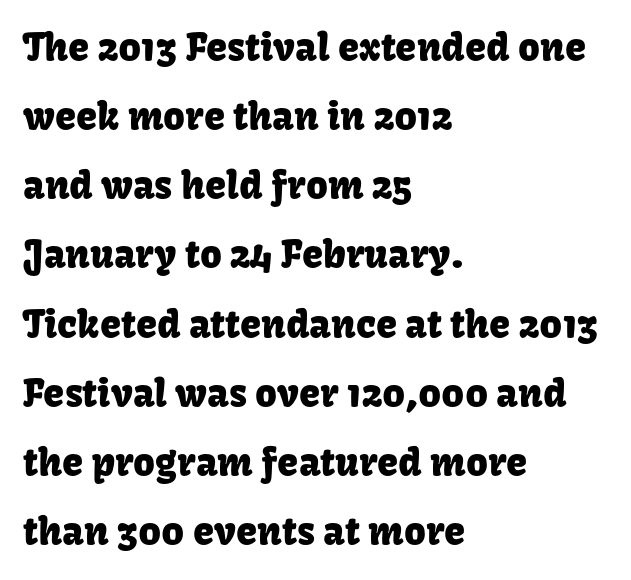
The image shows 38 px sans-serif type, upright; set left-aligned, line spacing 1.82x, normal letter spacing, not underlined; low stroke contrast and a medium x-height.
